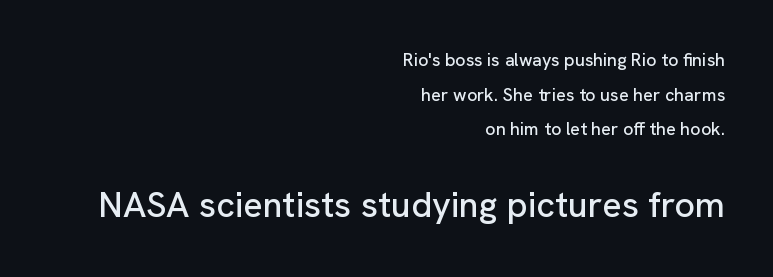
Q: Is the text italic (slanted)? A: No, it is upright.
Q: Is the typeface a serif or a sans-serif typeface? A: Sans-serif.
Q: Is the text underlined? A: No.
Q: How is the paragraph aligned? A: Right-aligned.
Q: Is the spacing between letters normal or unusually wide? A: Normal.
Q: Is the spacing between lines tight, normal or loose? A: Loose.
Q: Which block of text is set in a larger size, the first (top) or the second (bottom)? A: The second (bottom) one.
Q: Width (condensed, normal, or wide)? A: Normal.
Q: Stroke contrast? A: Low.
Q: x-height? A: Medium.
Q: Monospaced? A: No.
